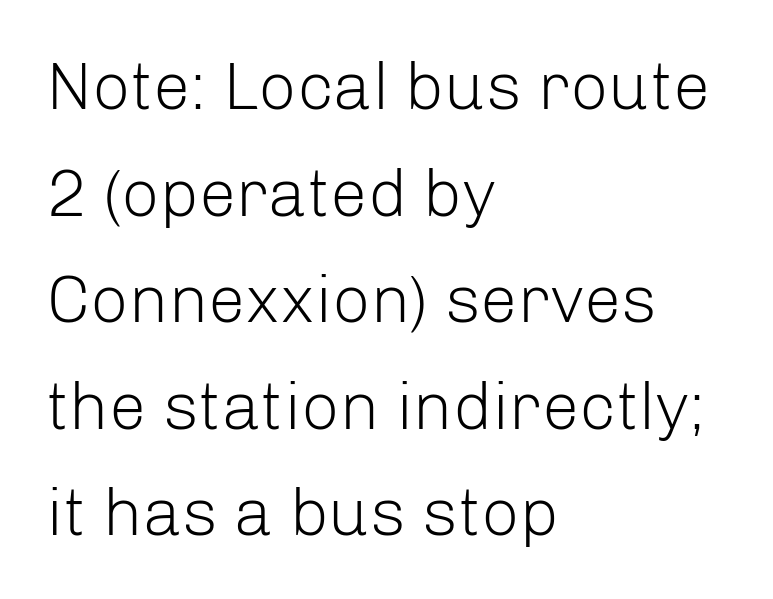
Q: Is the text bold? A: No.
Q: Is the text italic (slanted)? A: No, it is upright.
Q: Is the typeface a serif or a sans-serif typeface? A: Sans-serif.
Q: Is the text underlined? A: No.
Q: How is the paragraph aligned? A: Left-aligned.
Q: Is the spacing between letters normal or unusually wide? A: Normal.
Q: Is the spacing between lines tight, normal or loose? A: Normal.
Q: Width (condensed, normal, or wide)? A: Normal.
Q: Stroke contrast? A: Low.
Q: x-height? A: Medium.
Q: Monospaced? A: No.
